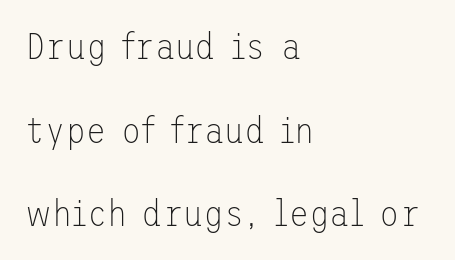
Q: Is the text bold? A: No.
Q: Is the text italic (slanted)? A: No, it is upright.
Q: Is the typeface a serif or a sans-serif typeface? A: Sans-serif.
Q: Is the text underlined? A: No.
Q: How is the paragraph aligned? A: Left-aligned.
Q: Is the spacing between letters normal or unusually wide? A: Normal.
Q: Is the spacing between lines tight, normal or loose? A: Loose.
Q: Width (condensed, normal, or wide)? A: Normal.
Q: Stroke contrast? A: Low.
Q: x-height? A: Medium.
